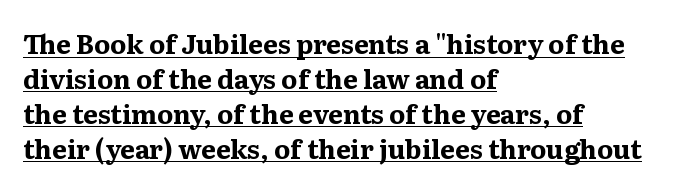
{"italic": "no", "bold": "yes", "underline": "yes", "align": "left", "line_spacing": "normal", "line_spacing_ratio": 1.34, "letter_spacing": "normal", "letter_spacing_em": 0.0, "glyph_px": 26}
